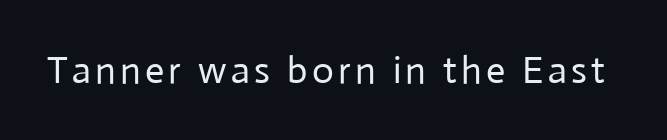
{"serif": "no", "italic": "no", "bold": "no", "weight": "regular", "width": "normal", "stroke_contrast": "low", "x_height": "medium", "monospaced": "no", "underline": "no", "glyph_px": 38}
